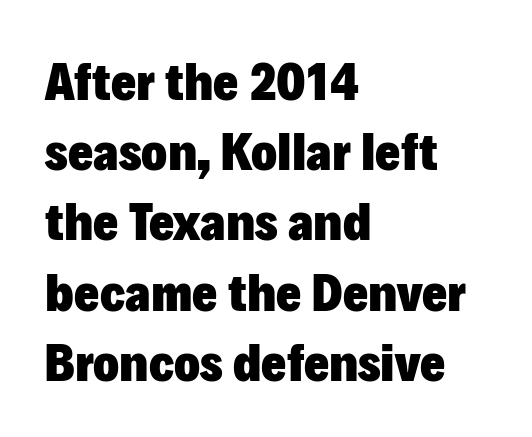
Q: Is the text bold? A: Yes.
Q: Is the text italic (slanted)? A: No, it is upright.
Q: Is the typeface a serif or a sans-serif typeface? A: Sans-serif.
Q: Is the text underlined? A: No.
Q: How is the paragraph aligned? A: Left-aligned.
Q: Is the spacing between letters normal or unusually wide? A: Normal.
Q: Is the spacing between lines tight, normal or loose? A: Normal.
Q: Width (condensed, normal, or wide)? A: Normal.
Q: Stroke contrast? A: Low.
Q: x-height? A: Medium.
Q: Monospaced? A: No.
